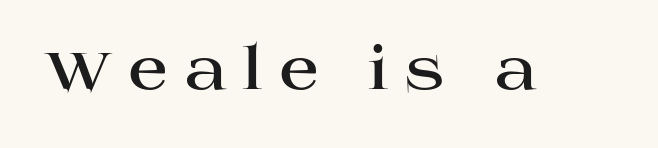
The image shows 60 px bold, wide serif type, upright; set unusually wide letter spacing (+0.25 em), not underlined; high stroke contrast and a large x-height.
